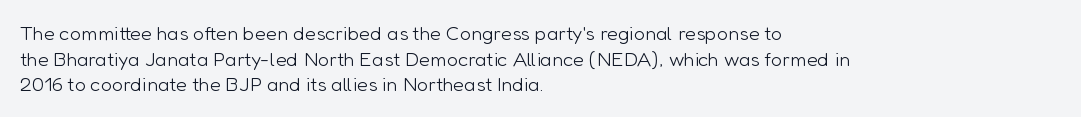
The weight would be labelled regular, book, light, or lighter still. Tall strokes in this sample are plumb rather than angled. These lines stack with their left ends in a neat column. Unmarked baselines from the first word to the last. Regular leading. A typesetter would call this zero additional tracking.
